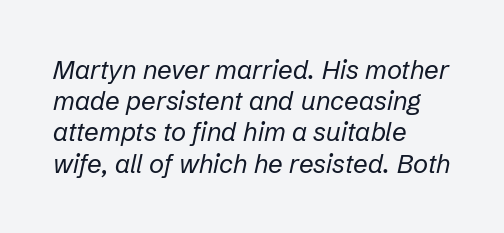
The string is rendered with underlining switched off. Weight: regular or lighter. Casual observation: everything's shoved over to the left. This sample uses plain, unmodified letter spacing.
